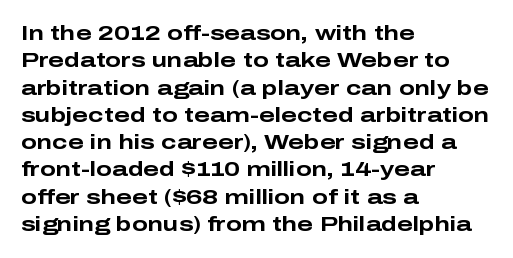
The rendering anchors every line to the left-hand side. This is the regular roman posture of the typeface. A normal amount of white space separates one row of letters from the next. The face used here is rendered with its standard letterfit. A clean baseline with only descenders dipping below it. The sample has been set heavy, in full bold.
